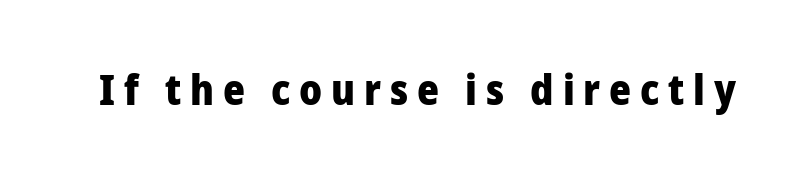
{"serif": "no", "italic": "no", "bold": "yes", "weight": "heavy", "width": "normal", "stroke_contrast": "low", "x_height": "medium", "monospaced": "no", "underline": "no", "letter_spacing": "wide", "letter_spacing_em": 0.21, "glyph_px": 42}
